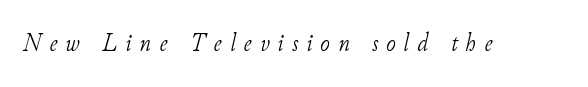
The image shows 26 px text type, italic (leaning right); set unusually wide letter spacing (+0.31 em), not underlined.
